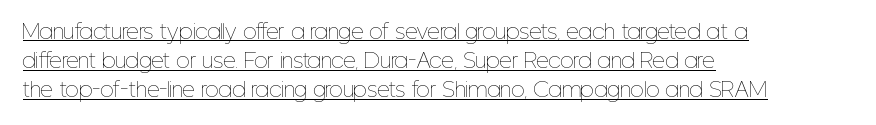
Q: Is the text bold? A: No.
Q: Is the text italic (slanted)? A: No, it is upright.
Q: Is the text underlined? A: Yes.
Q: How is the paragraph aligned? A: Left-aligned.
Q: Is the spacing between letters normal or unusually wide? A: Normal.
Q: Is the spacing between lines tight, normal or loose? A: Normal.
